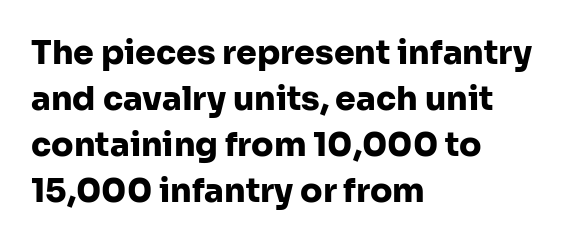
Q: Is the text bold? A: Yes.
Q: Is the text italic (slanted)? A: No, it is upright.
Q: Is the typeface a serif or a sans-serif typeface? A: Sans-serif.
Q: Is the text underlined? A: No.
Q: How is the paragraph aligned? A: Left-aligned.
Q: Is the spacing between letters normal or unusually wide? A: Normal.
Q: Is the spacing between lines tight, normal or loose? A: Normal.
Q: Width (condensed, normal, or wide)? A: Normal.
Q: Stroke contrast? A: Low.
Q: x-height? A: Medium.
Q: Monospaced? A: No.
